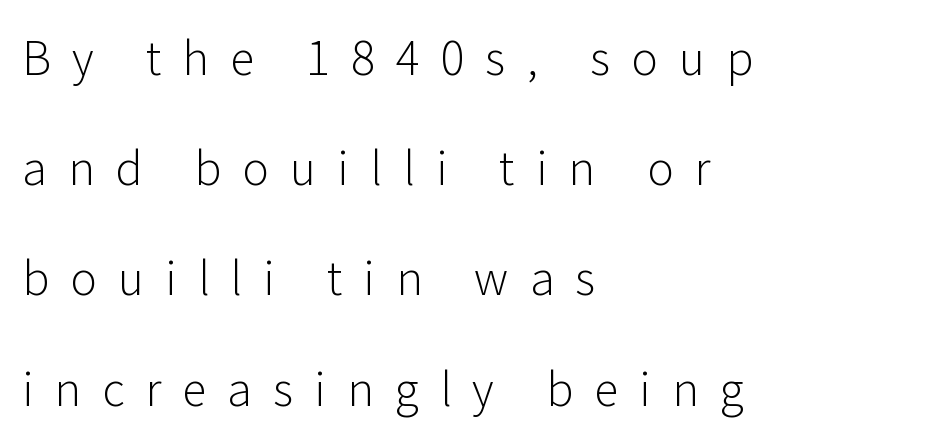
{"serif": "no", "italic": "no", "bold": "no", "weight": "light", "width": "normal", "stroke_contrast": "low", "x_height": "medium", "monospaced": "no", "underline": "no", "align": "left", "line_spacing": "loose", "line_spacing_ratio": 2.45, "letter_spacing": "wide", "letter_spacing_em": 0.47, "glyph_px": 45}
